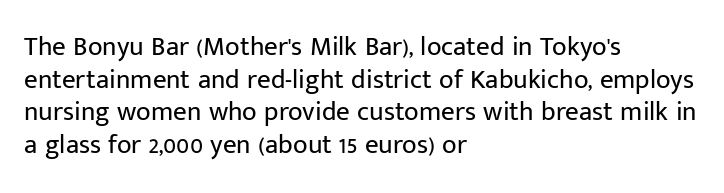
What stands out about the letter spacing? Nothing — it is the standard amount. This is not heavy type; no bold has been used. Just letters on the line, the space beneath them empty. Notice how the stems are strictly vertical — no italics here. This rendering uses left alignment, leaving the right contour irregular.
